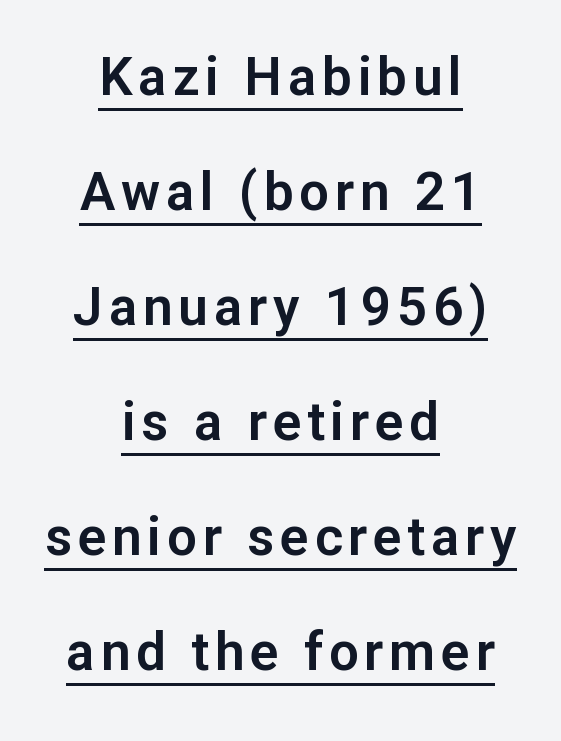
{"serif": "no", "italic": "no", "width": "normal", "stroke_contrast": "low", "x_height": "medium", "monospaced": "no", "underline": "yes", "align": "center", "line_spacing": "loose", "line_spacing_ratio": 2.17, "glyph_px": 53}
